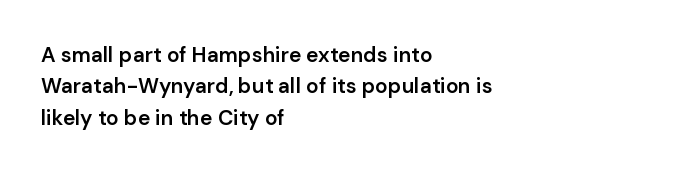
Emphasis by weight is partial: semibold. A typesetter would call this leading conventional body-copy spacing. The rendering keeps characters at their native spacing. This is roman type, the default non-slanted kind. Compared with a centered layout, this one pins lines to the left instead.
